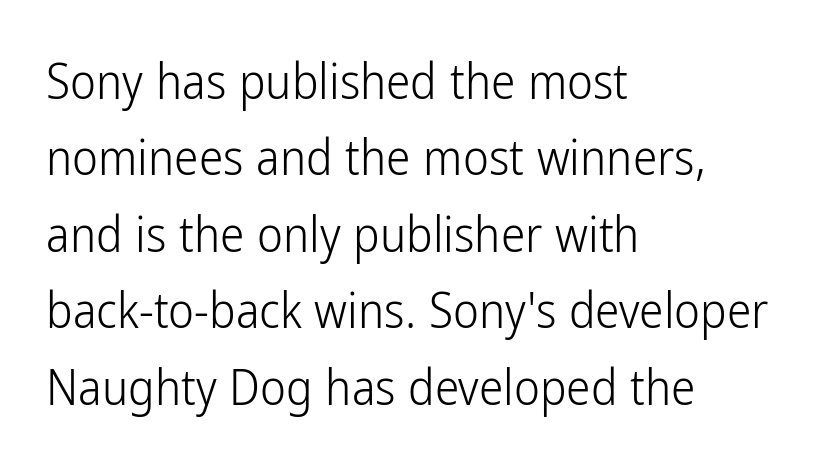
Style check: upright. Letters have the restrained weight of plain body copy at most. I'd call this a sans setting — the letters go barefoot. Summary of vertical rhythm: regular, with standard interline spacing. The string is rendered with underlining switched off.
